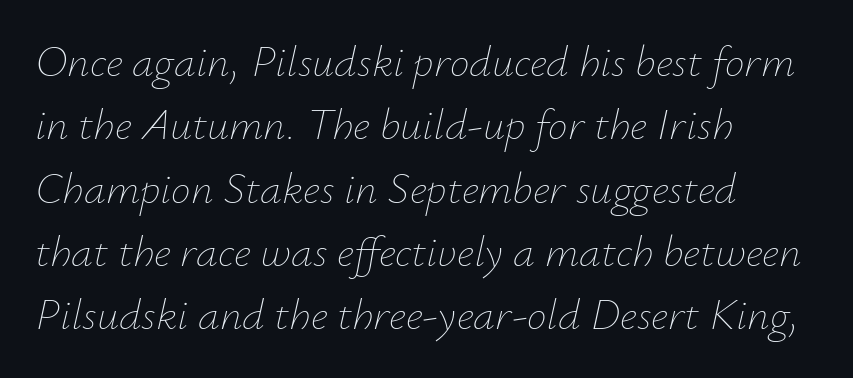
Q: Is the text bold? A: No.
Q: Is the text italic (slanted)? A: Yes, it leans right by about 12 degrees.
Q: Is the text underlined? A: No.
Q: How is the paragraph aligned? A: Left-aligned.
Q: Is the spacing between letters normal or unusually wide? A: Normal.
Q: Is the spacing between lines tight, normal or loose? A: Normal.
Q: Width (condensed, normal, or wide)? A: Normal.
Q: Stroke contrast? A: Low.
Q: x-height? A: Small.
Q: Monospaced? A: No.
